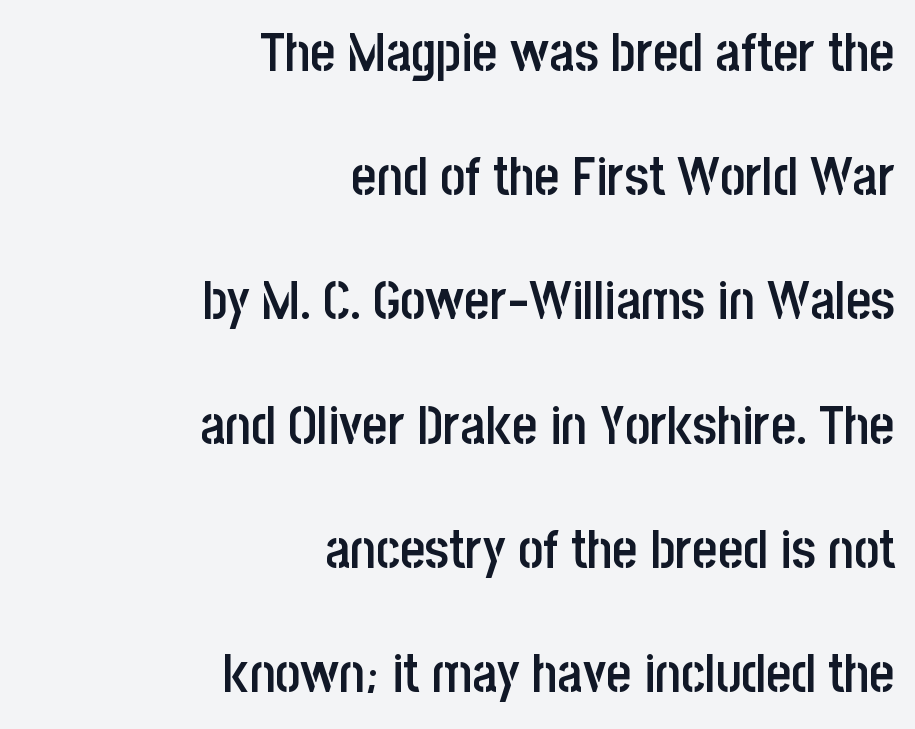
The image shows 54 px semibold, condensed sans-serif type, upright; set right-aligned, loose line spacing (2.3x), normal letter spacing, not underlined; low stroke contrast and a large x-height.
